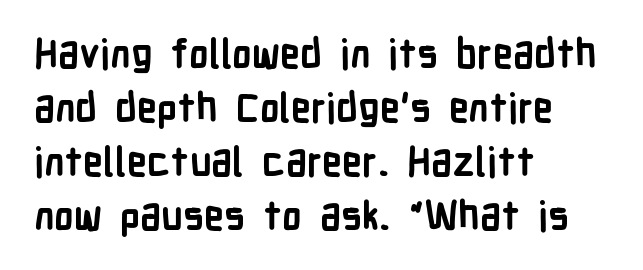
{"serif": "no", "italic": "no", "bold": "yes", "weight": "semibold", "width": "condensed", "stroke_contrast": "low", "x_height": "medium", "monospaced": "no", "underline": "no", "align": "left", "line_spacing": "normal", "line_spacing_ratio": 1.35, "letter_spacing": "normal", "letter_spacing_em": 0.0, "glyph_px": 40}
